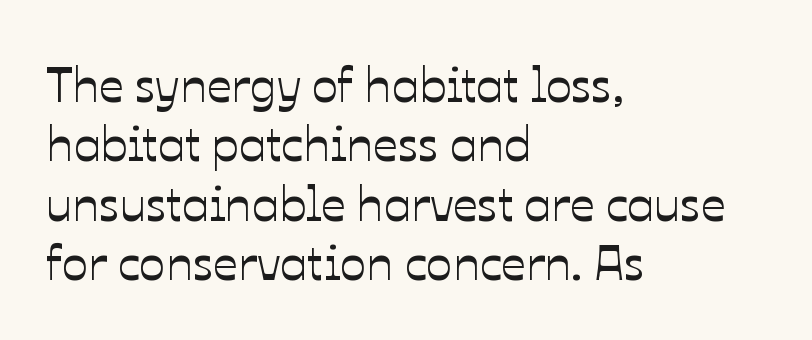
The image shows 49 px text type, upright; set left-aligned, line spacing 1.21x, normal letter spacing, not underlined; low stroke contrast and a medium x-height.
